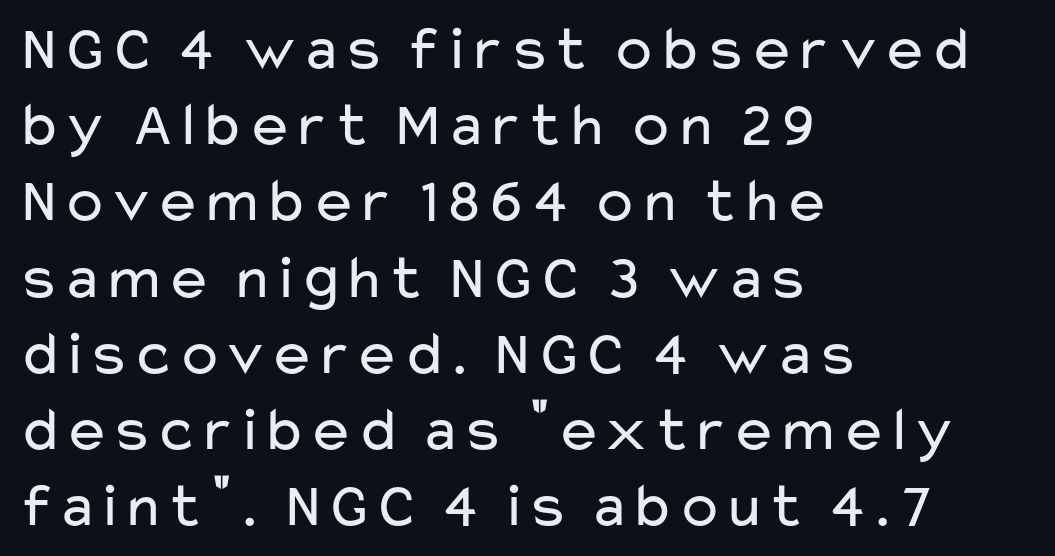
Where is the straight margin? On the left. Beneath every word, the page is bare. The rendering uses natural spacing where letterforms have individual widths. Here the glyphs are tracked normally, forming tight word shapes. No chunkiness to these letters — they're not bold.
